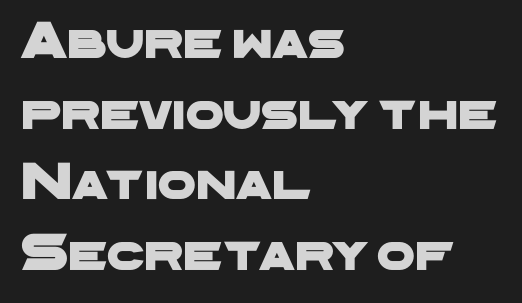
The image shows 54 px wide sans-serif type; set left-aligned, normal line spacing (1.31x), normal letter spacing, not underlined; low stroke contrast and a medium x-height.
